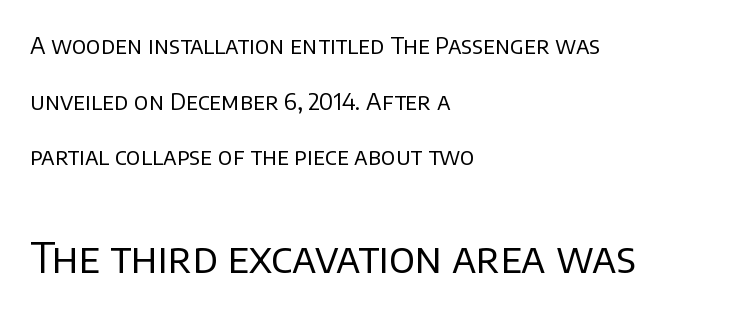
The image shows 41 px regular-weight sans-serif type, upright; set left-aligned, loose line spacing (2.42x), normal letter spacing, not underlined; the second (bottom) block is 1.78x larger; low stroke contrast and a large x-height.
